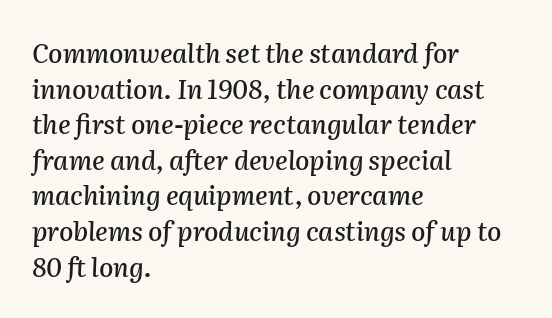
The rendering keeps characters at their native spacing. The rendering uses a moderate line-height, typical for paragraphs. Which margin do the lines hug? The left one — the right edge is uneven. Has an underline been added? It has not.
